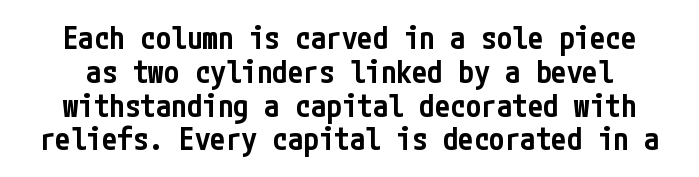
Serifs: no, the terminals of the letterforms are clean. Beneath every word, the page is bare. The glyphs have the mass of a demibold cut, below bold. Observe the ordinary spacing: letters are neighbours, not strangers. The line-height multiplier appears low, near solid setting.
